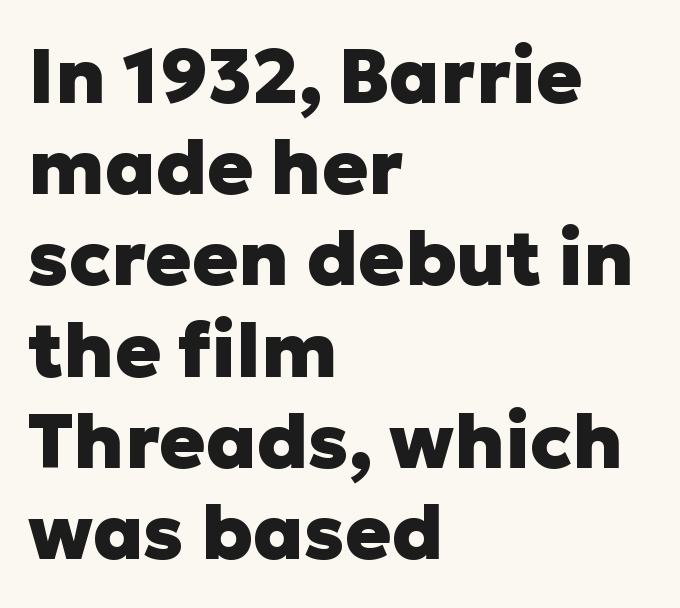
{"serif": "no", "italic": "no", "bold": "yes", "weight": "heavy", "width": "normal", "stroke_contrast": "low", "x_height": "medium", "monospaced": "no", "underline": "no", "align": "left", "line_spacing_ratio": 1.2, "letter_spacing": "normal", "letter_spacing_em": 0.0, "glyph_px": 76}
